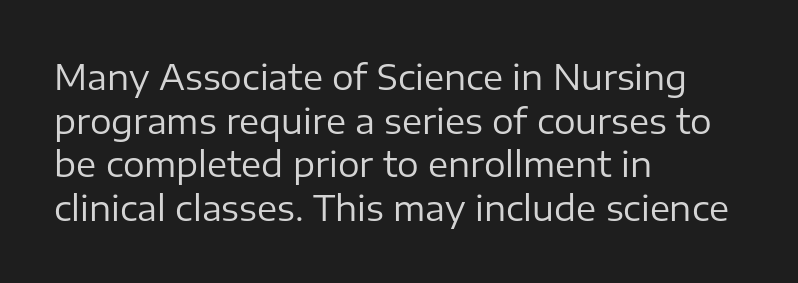
The image shows 34 px regular-weight sans-serif type, upright; set left-aligned, normal line spacing (1.28x), normal letter spacing, not underlined; low stroke contrast and a medium x-height.
